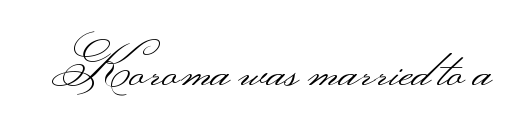
The image shows 53 px light, wide sans-serif type; set normal letter spacing, not underlined; medium stroke contrast.
